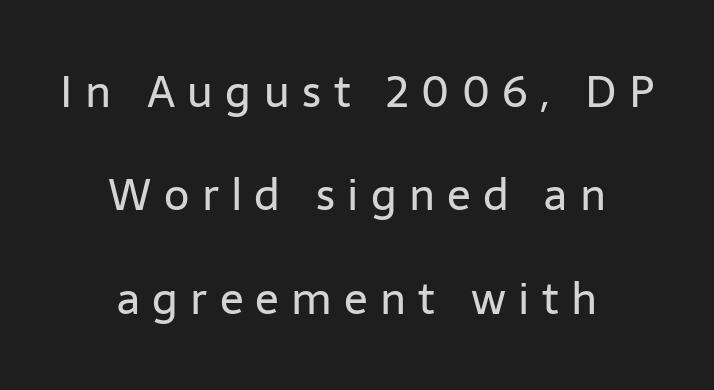
The image shows 44 px regular-weight sans-serif type, upright; set centered, loose line spacing (2.35x), unusually wide letter spacing (+0.28 em), not underlined; low stroke contrast and a medium x-height.
